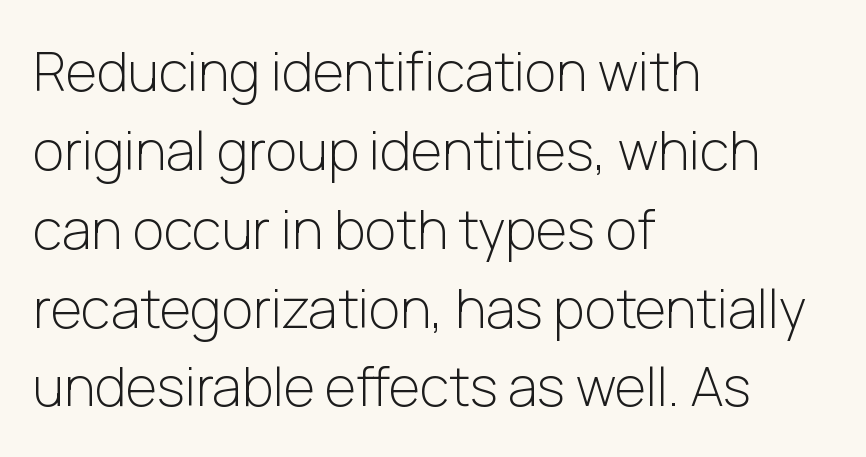
The image shows 54 px light sans-serif type, upright; set left-aligned, normal line spacing (1.46x), normal letter spacing, not underlined; low stroke contrast and a medium x-height.
